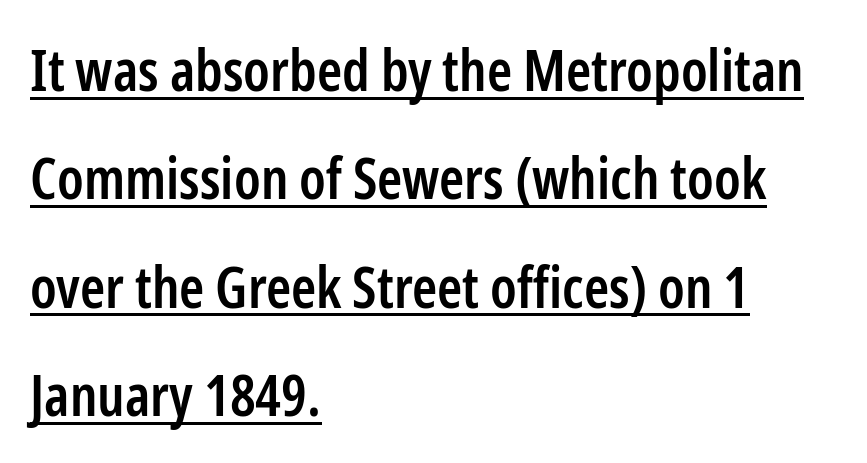
The image shows 57 px semibold, condensed sans-serif type, upright; set left-aligned, loose line spacing (1.9x), normal letter spacing, underlined; low stroke contrast and a medium x-height.
